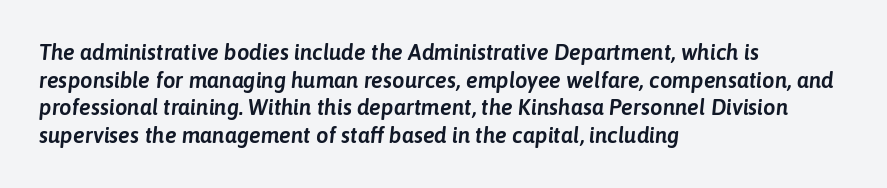
{"italic": "yes", "lean": "right", "slant_degrees": 6, "underline": "no", "align": "left", "line_spacing": "normal", "line_spacing_ratio": 1.26, "letter_spacing": "normal", "letter_spacing_em": 0.0, "glyph_px": 22}
